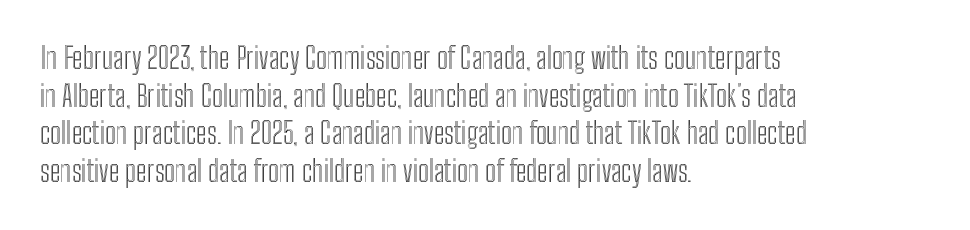
A classic flush-left, rag-right setting is used for this passage. Spacing between characters is what you'd get straight out of the box. Clear beneath every line of the passage. Notice how the stems are strictly vertical — no italics here. Summary of vertical rhythm: regular, with standard interline spacing. You could not count columns in this text — the font is proportionally spaced.
